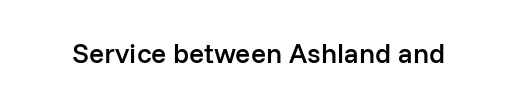
The image shows 28 px semibold sans-serif type, upright; set normal letter spacing, not underlined; low stroke contrast and a medium x-height.
